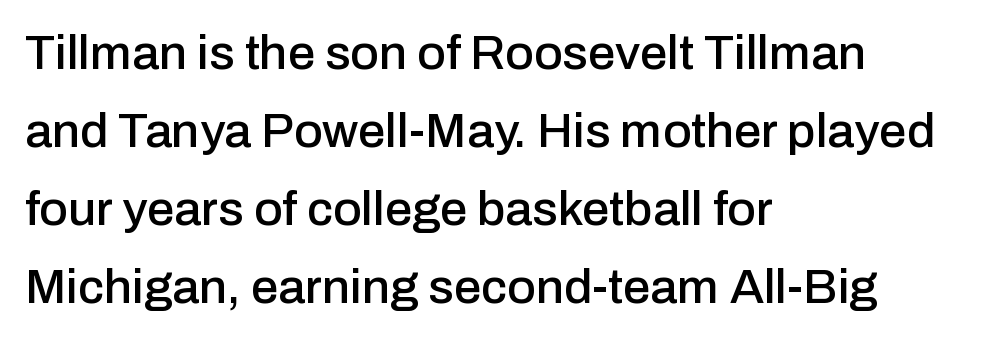
The image shows 49 px sans-serif type, upright; set left-aligned, normal line spacing (1.59x), normal letter spacing, not underlined; low stroke contrast and a medium x-height.
